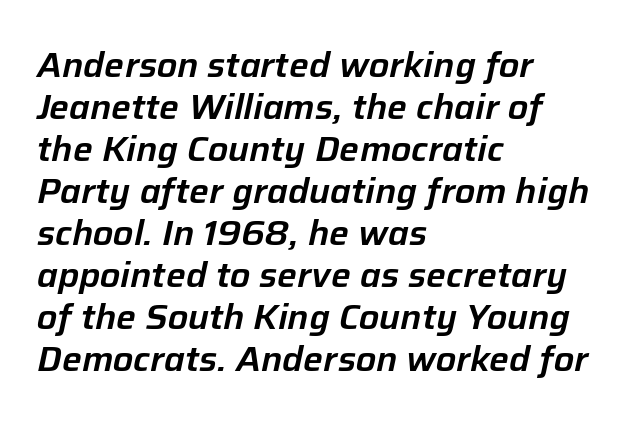
The image shows 35 px text type, italic (leaning right); set left-aligned, line spacing 1.2x, normal letter spacing, not underlined; low stroke contrast and a medium x-height.
